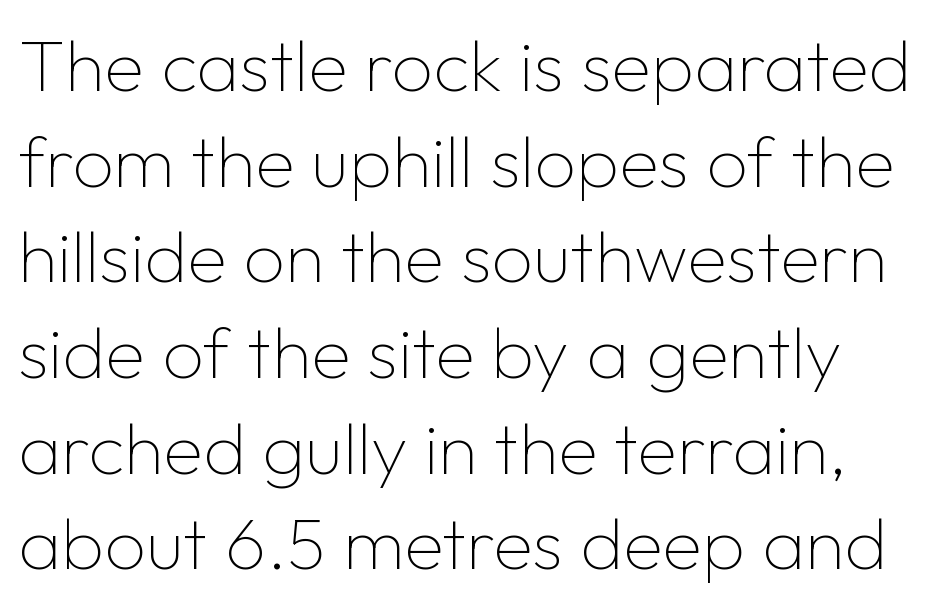
Q: Is the text bold? A: No.
Q: Is the text italic (slanted)? A: No, it is upright.
Q: Is the typeface a serif or a sans-serif typeface? A: Sans-serif.
Q: Is the text underlined? A: No.
Q: Is the spacing between letters normal or unusually wide? A: Normal.
Q: Is the spacing between lines tight, normal or loose? A: Normal.
Q: Width (condensed, normal, or wide)? A: Normal.
Q: Stroke contrast? A: Low.
Q: x-height? A: Medium.
Q: Monospaced? A: No.
